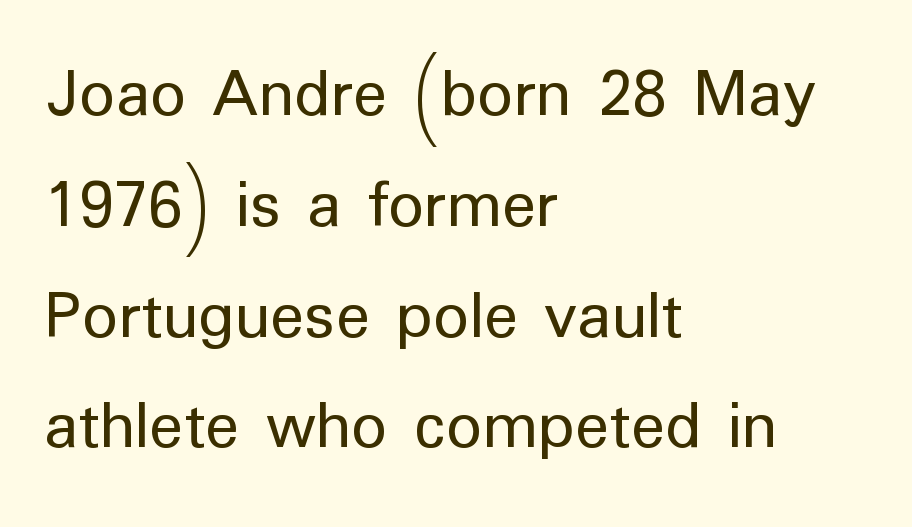
Q: Is the text bold? A: No.
Q: Is the text italic (slanted)? A: No, it is upright.
Q: Is the typeface a serif or a sans-serif typeface? A: Sans-serif.
Q: Is the text underlined? A: No.
Q: How is the paragraph aligned? A: Left-aligned.
Q: Is the spacing between letters normal or unusually wide? A: Normal.
Q: Is the spacing between lines tight, normal or loose? A: Normal.
Q: Width (condensed, normal, or wide)? A: Normal.
Q: Stroke contrast? A: Low.
Q: x-height? A: Medium.
Q: Monospaced? A: No.
